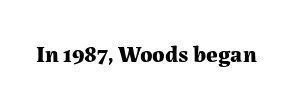
{"italic": "no", "bold": "yes", "underline": "no", "letter_spacing": "normal", "letter_spacing_em": 0.0, "glyph_px": 23}
